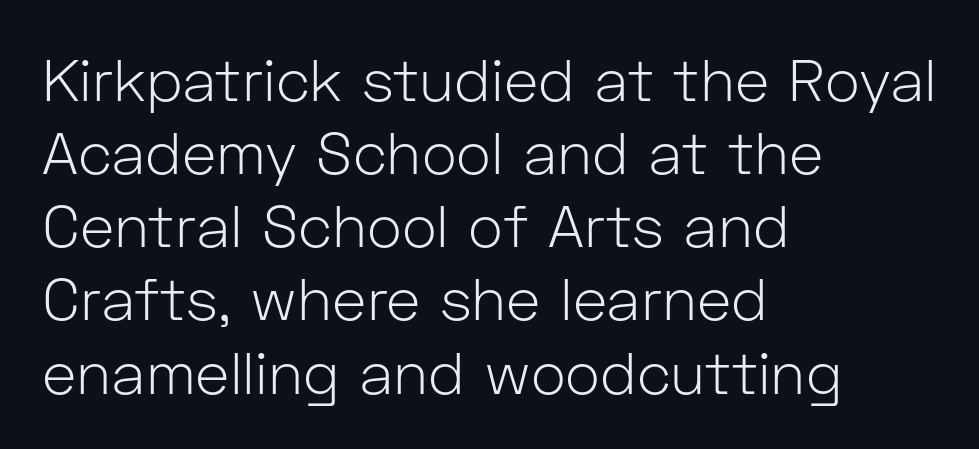
The image shows 59 px light sans-serif type, upright; set left-aligned, line spacing 1.24x, normal letter spacing, not underlined; low stroke contrast and a medium x-height.
